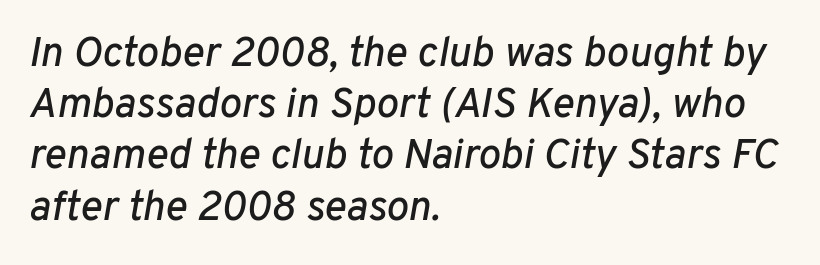
Q: Is the text italic (slanted)? A: Yes, it leans right by about 10 degrees.
Q: Is the text underlined? A: No.
Q: How is the paragraph aligned? A: Left-aligned.
Q: Is the spacing between letters normal or unusually wide? A: Normal.
Q: Width (condensed, normal, or wide)? A: Normal.
Q: Stroke contrast? A: Low.
Q: x-height? A: Medium.
Q: Monospaced? A: No.
